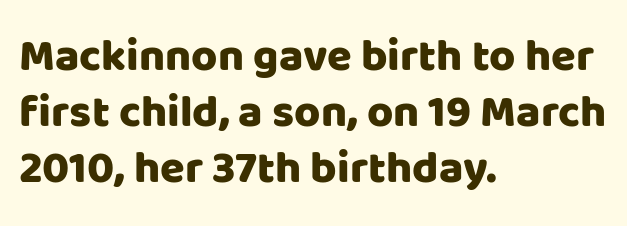
Q: Is the text italic (slanted)? A: No, it is upright.
Q: Is the typeface a serif or a sans-serif typeface? A: Sans-serif.
Q: Is the text underlined? A: No.
Q: How is the paragraph aligned? A: Left-aligned.
Q: Is the spacing between letters normal or unusually wide? A: Normal.
Q: Is the spacing between lines tight, normal or loose? A: Normal.
Q: Width (condensed, normal, or wide)? A: Normal.
Q: Stroke contrast? A: Low.
Q: x-height? A: Large.
Q: Monospaced? A: No.
